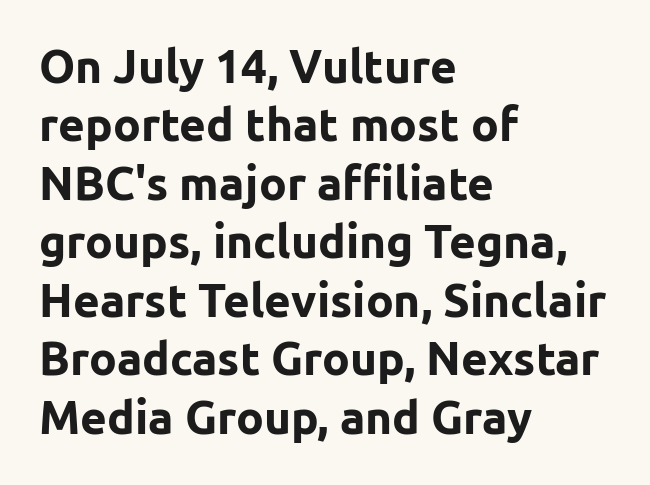
The image shows 46 px bold sans-serif type, upright; set left-aligned, normal line spacing (1.27x), normal letter spacing, not underlined; low stroke contrast and a medium x-height.
